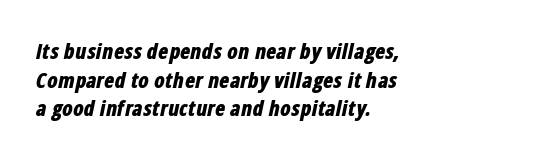
Q: Is the text bold? A: Yes.
Q: Is the text italic (slanted)? A: Yes, it leans right by about 12 degrees.
Q: Is the text underlined? A: No.
Q: How is the paragraph aligned? A: Left-aligned.
Q: Is the spacing between letters normal or unusually wide? A: Normal.
Q: Is the spacing between lines tight, normal or loose? A: Normal.
